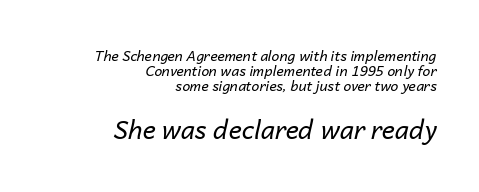
{"italic": "yes", "lean": "right", "slant_degrees": 14, "bold": "no", "underline": "no", "align": "right", "line_spacing": "tight", "line_spacing_ratio": 1.07, "letter_spacing": "normal", "letter_spacing_em": 0.0, "larger_block": "second", "size_ratio": 1.79, "glyph_px": 25}
